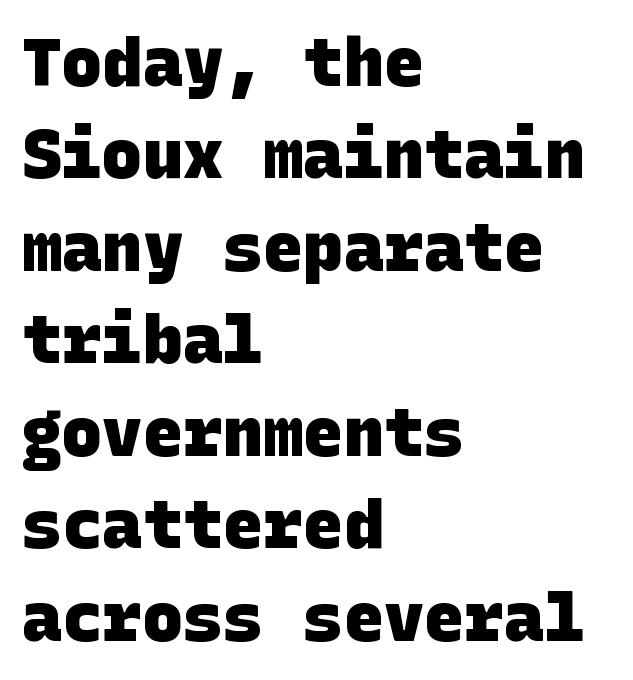
Check where the strokes stop: nothing finishes them off — pure sans. The string is rendered with underlining switched off. Strong, thick strokes mark this as bold type. Each new line begins a customary step beneath the previous one.
